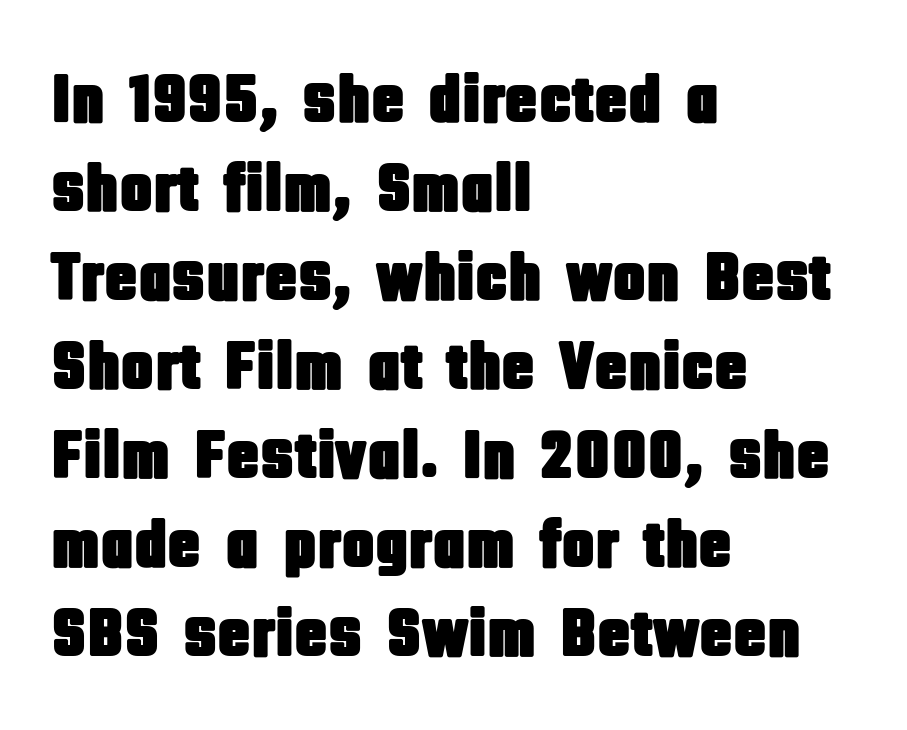
The image shows 69 px condensed sans-serif type, upright; set left-aligned, normal line spacing (1.29x), normal letter spacing, not underlined; low stroke contrast and a large x-height.
